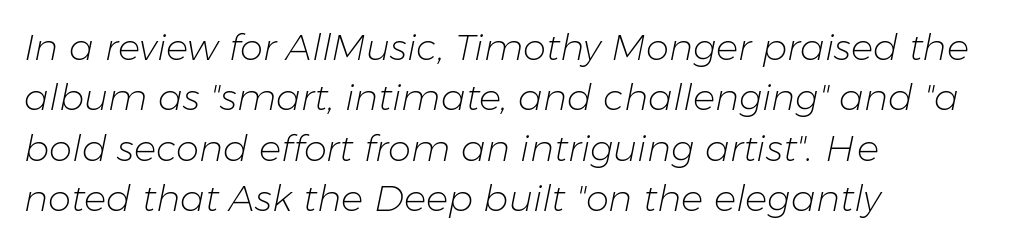
The passage shown is typed in a proportional face where columns would drift. The passage shown stacks its lines at a standard gap. The letters sit at their default tracking, neither squeezed nor spread. Visually the block forms a straight wall on the left and a jagged coastline on the right. Rendered with sloped, italic letterforms.
